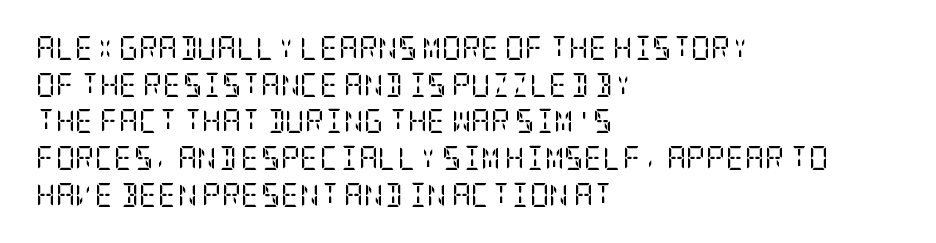
{"italic": "no", "bold": "no", "underline": "no", "align": "left", "line_spacing": "normal", "line_spacing_ratio": 1.53, "letter_spacing": "normal", "letter_spacing_em": 0.0, "glyph_px": 24}
